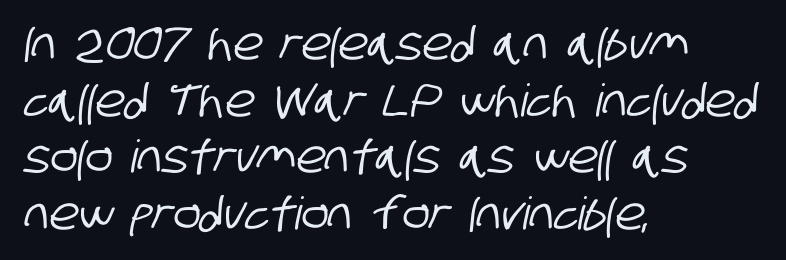
Horizontal bands of white between lines are of average thickness. Where is the straight margin? On the left. This sample has the flowing, uneven cadence of proportional lettering. The type family on display is of the sans-serif kind. The strip under each line holds only bare page.
